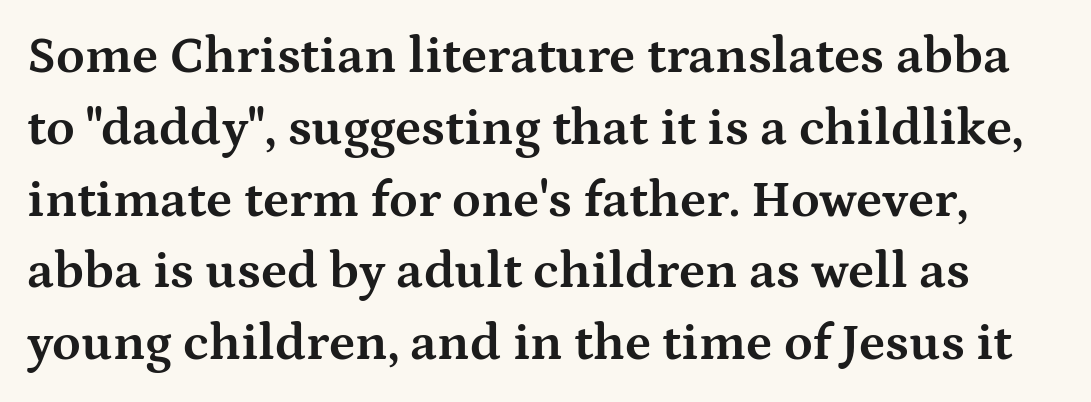
Tracking value appears to be zero — textbook default spacing. Just letters on the line, the space beneath them empty. Regarding leading, the lines here are spaced in the standard way. I'd describe the lettering as bold — thick and assertive. Tall strokes in this sample are plumb rather than angled. Think of a printed novel: that variable character pitch is what you see here.
